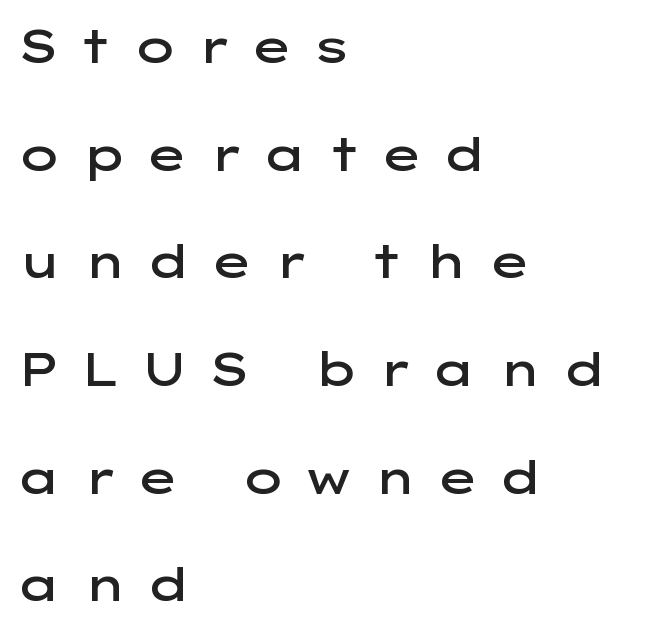
Q: Is the text bold? A: Semi-bold.
Q: Is the text italic (slanted)? A: No, it is upright.
Q: Is the typeface a serif or a sans-serif typeface? A: Sans-serif.
Q: Is the text underlined? A: No.
Q: How is the paragraph aligned? A: Left-aligned.
Q: Is the spacing between letters normal or unusually wide? A: Unusually wide.
Q: Is the spacing between lines tight, normal or loose? A: Loose.
Q: Width (condensed, normal, or wide)? A: Wide.
Q: Stroke contrast? A: Low.
Q: x-height? A: Medium.
Q: Monospaced? A: No.
